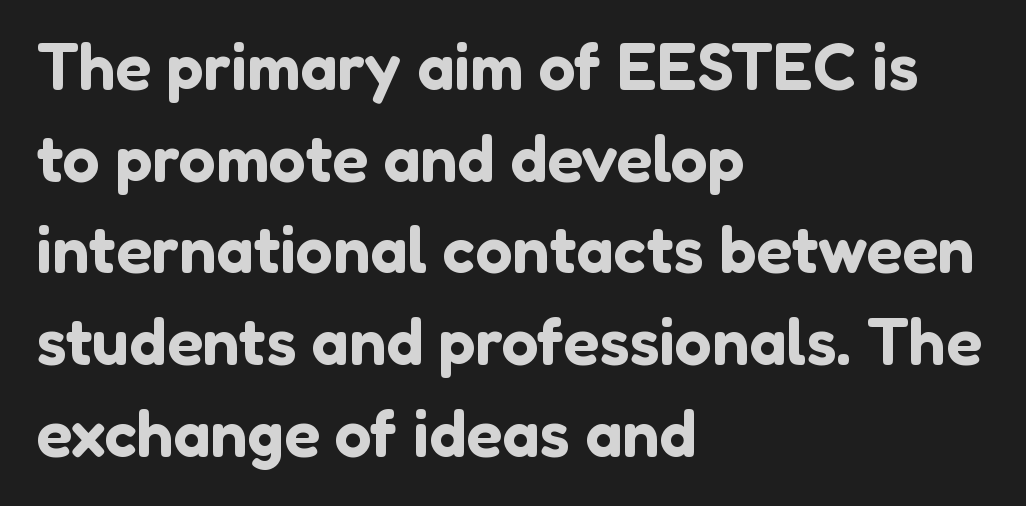
The image shows 66 px sans-serif type, upright; set left-aligned, normal line spacing (1.39x), normal letter spacing, not underlined; low stroke contrast and a medium x-height.
